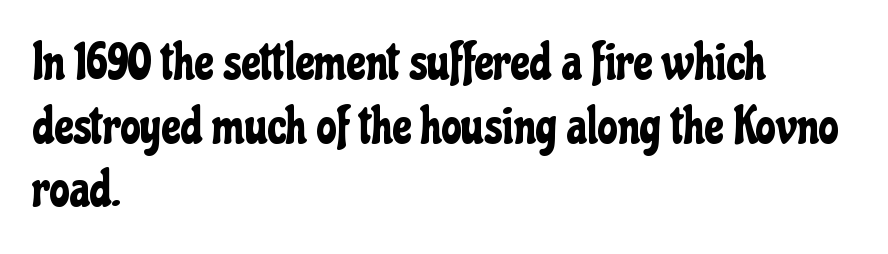
Q: Is the text italic (slanted)? A: No, it is upright.
Q: Is the typeface a serif or a sans-serif typeface? A: Sans-serif.
Q: Is the text underlined? A: No.
Q: How is the paragraph aligned? A: Left-aligned.
Q: Is the spacing between letters normal or unusually wide? A: Normal.
Q: Is the spacing between lines tight, normal or loose? A: Normal.
Q: Width (condensed, normal, or wide)? A: Condensed.
Q: Stroke contrast? A: Low.
Q: x-height? A: Medium.
Q: Monospaced? A: No.
